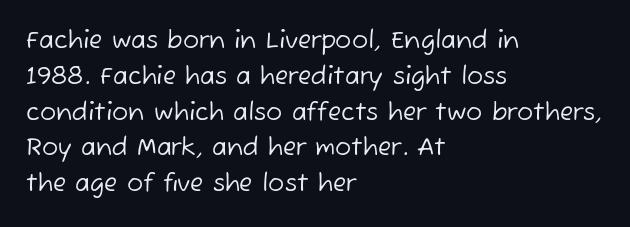
{"bold": "no", "underline": "no", "align": "left", "line_spacing": "normal", "line_spacing_ratio": 1.49, "letter_spacing": "normal", "letter_spacing_em": 0.0, "glyph_px": 24}
